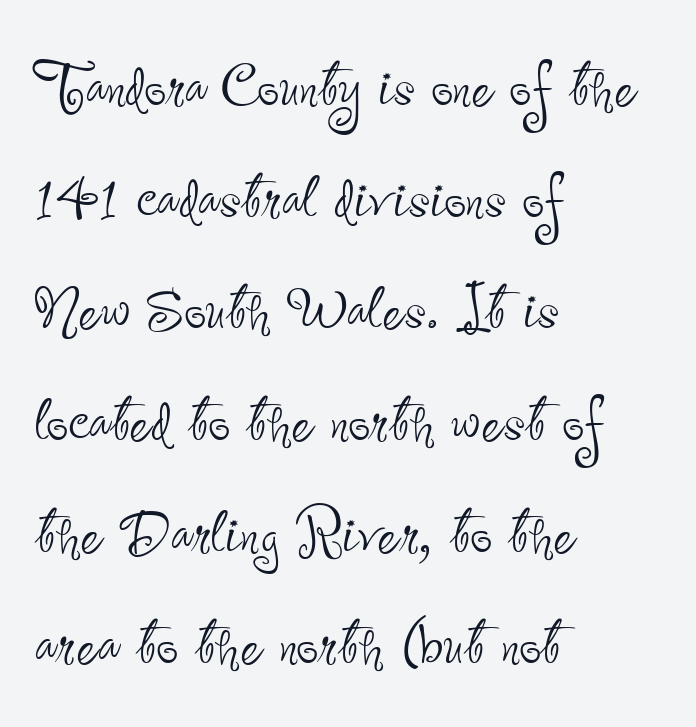
{"serif": "no", "bold": "no", "weight": "thin", "width": "condensed", "stroke_contrast": "low", "x_height": "small", "monospaced": "no", "underline": "no", "align": "left", "line_spacing": "normal", "line_spacing_ratio": 1.45, "letter_spacing": "normal", "letter_spacing_em": 0.0, "glyph_px": 77}
